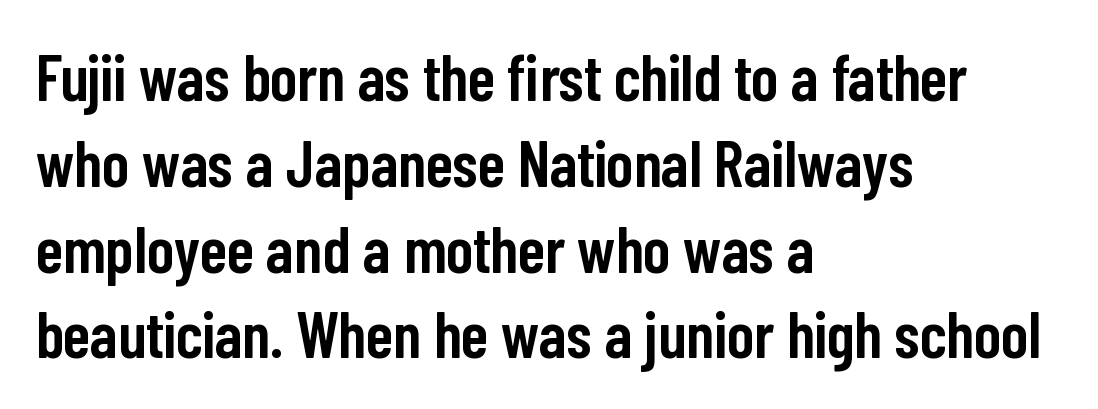
The image shows 65 px semibold, condensed sans-serif type, upright; set left-aligned, normal line spacing (1.32x), normal letter spacing, not underlined; low stroke contrast and a medium x-height.
